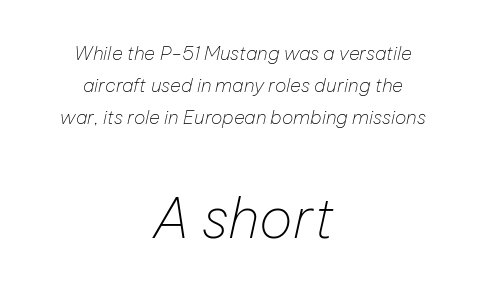
The image shows 56 px thin type, italic (leaning right); set centered, normal line spacing (1.69x), normal letter spacing, not underlined; the second (bottom) block is 2.95x larger; low stroke contrast and a medium x-height.
